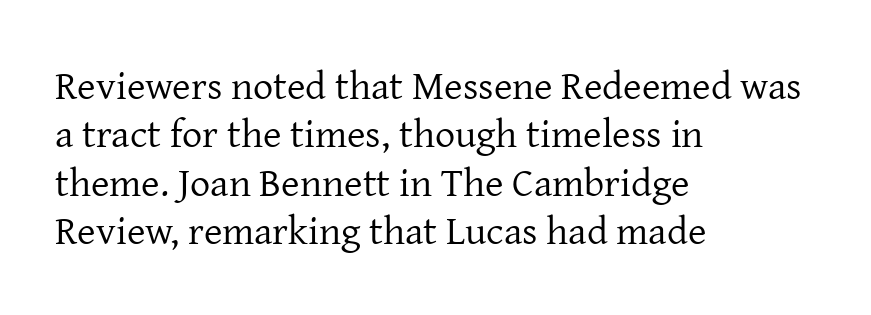
{"serif": "yes", "italic": "no", "bold": "no", "weight": "regular", "width": "normal", "stroke_contrast": "low", "x_height": "medium", "monospaced": "no", "underline": "no", "align": "left", "line_spacing_ratio": 1.21, "letter_spacing": "normal", "letter_spacing_em": 0.0, "glyph_px": 40}
